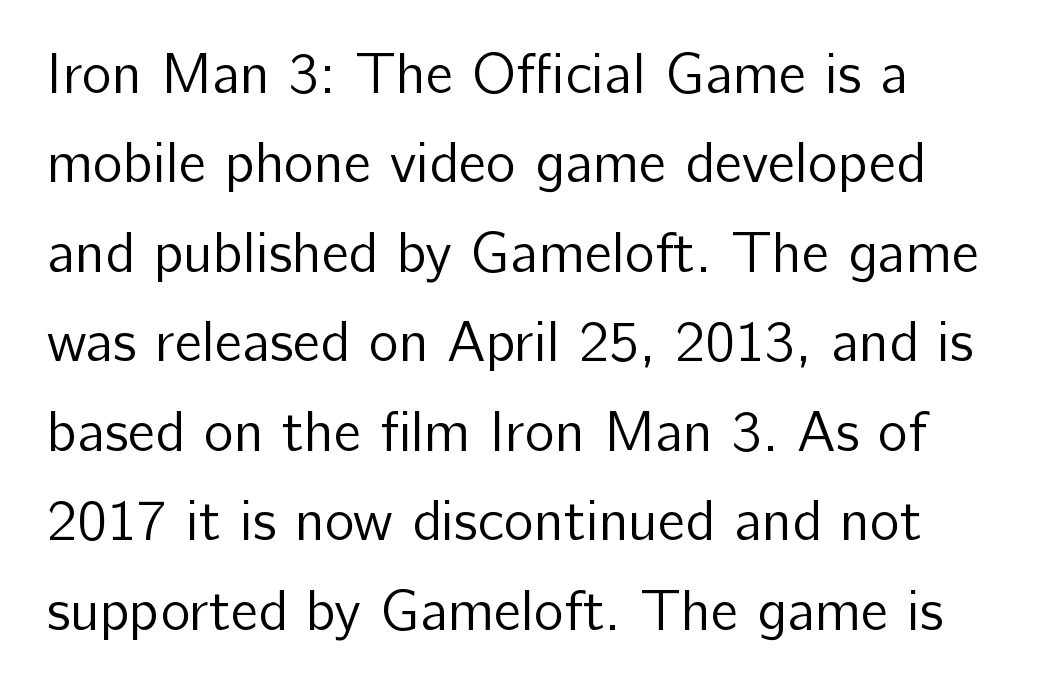
Q: Is the text bold? A: No.
Q: Is the text italic (slanted)? A: No, it is upright.
Q: Is the typeface a serif or a sans-serif typeface? A: Sans-serif.
Q: Is the text underlined? A: No.
Q: Is the spacing between letters normal or unusually wide? A: Normal.
Q: Is the spacing between lines tight, normal or loose? A: Normal.
Q: Width (condensed, normal, or wide)? A: Normal.
Q: Stroke contrast? A: Low.
Q: x-height? A: Medium.
Q: Monospaced? A: No.
